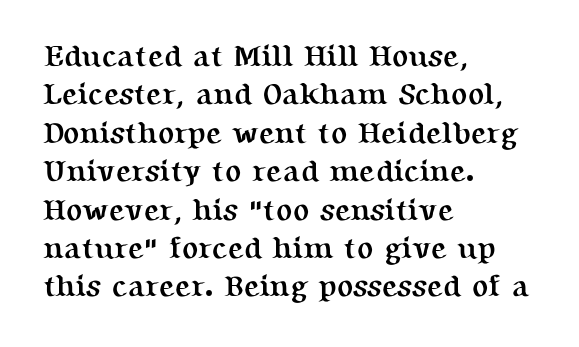
The glyphs are unaccompanied by any horizontal stroke below them. Layout note: lines flush left. Note: serifs present on the glyphs. The face used here is proportionally spaced, like ordinary book or web type. The vertical gap from one line to the next is medium. The lettering stays uniformly vertical, giving the passage a roman look.
